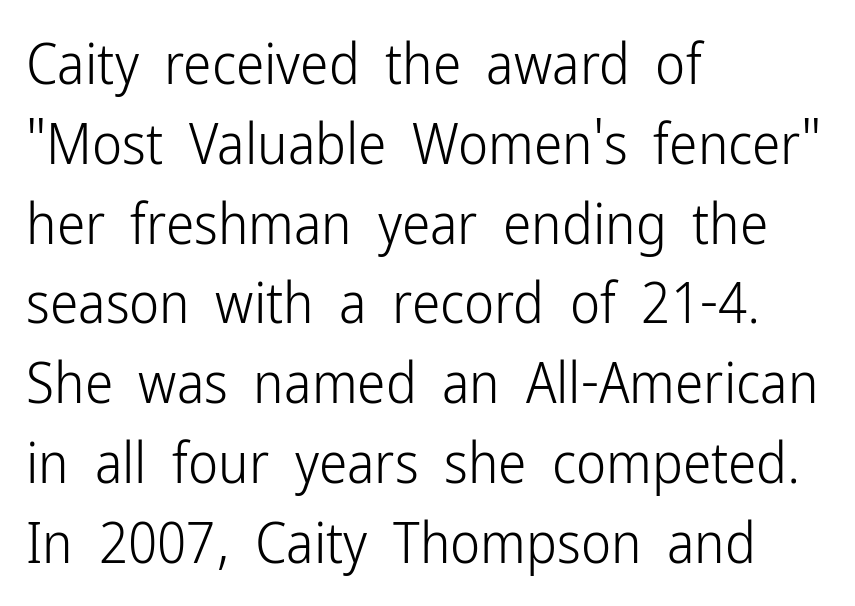
Q: Is the text bold? A: No.
Q: Is the text italic (slanted)? A: No, it is upright.
Q: Is the typeface a serif or a sans-serif typeface? A: Sans-serif.
Q: Is the text underlined? A: No.
Q: How is the paragraph aligned? A: Left-aligned.
Q: Is the spacing between letters normal or unusually wide? A: Normal.
Q: Is the spacing between lines tight, normal or loose? A: Normal.
Q: Width (condensed, normal, or wide)? A: Condensed.
Q: Stroke contrast? A: Low.
Q: x-height? A: Medium.
Q: Monospaced? A: No.
